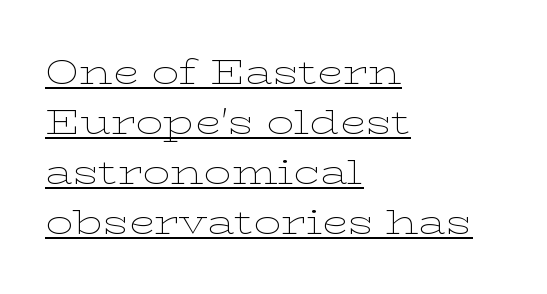
Q: Is the text bold? A: No.
Q: Is the text italic (slanted)? A: No, it is upright.
Q: Is the typeface a serif or a sans-serif typeface? A: Serif.
Q: Is the text underlined? A: Yes.
Q: How is the paragraph aligned? A: Left-aligned.
Q: Is the spacing between letters normal or unusually wide? A: Normal.
Q: Is the spacing between lines tight, normal or loose? A: Normal.
Q: Width (condensed, normal, or wide)? A: Wide.
Q: Stroke contrast? A: Low.
Q: x-height? A: Medium.
Q: Monospaced? A: No.
